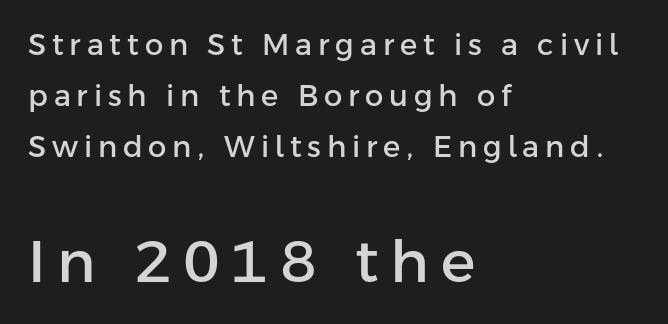
The type is letterspaced generously, with wide tracking. Every stem runs plumb, perpendicular to the baseline. Think of a printed novel: that variable character pitch is what you see here. No feet cap the strokes, marking this as sans-serif type. The paragraph shown leans on its left margin. Glance below the letters and you will spot only blank space.
